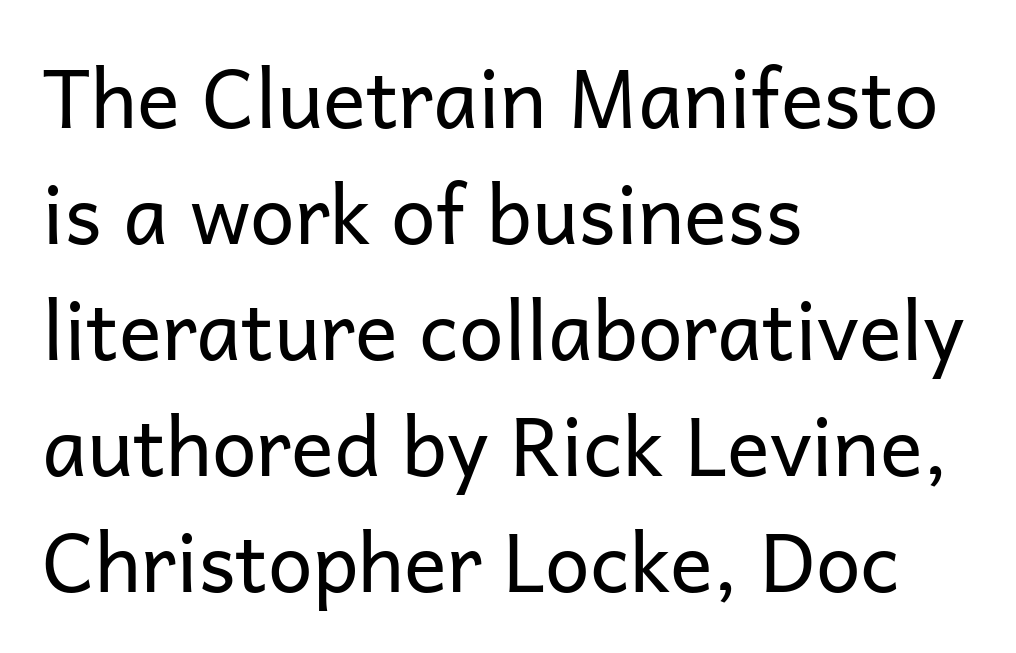
{"serif": "no", "italic": "no", "bold": "no", "weight": "regular", "width": "normal", "stroke_contrast": "low", "x_height": "medium", "monospaced": "no", "underline": "no", "align": "left", "line_spacing": "normal", "line_spacing_ratio": 1.45, "letter_spacing": "normal", "letter_spacing_em": 0.0, "glyph_px": 80}
